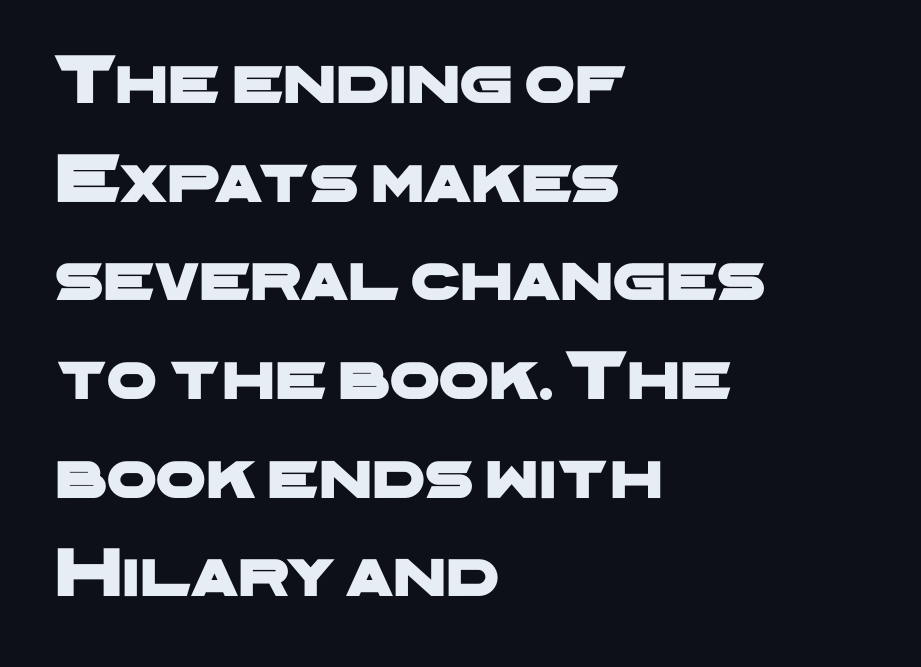
The image shows 71 px wide sans-serif type; set left-aligned, normal line spacing (1.39x), normal letter spacing, not underlined; low stroke contrast and a medium x-height.
